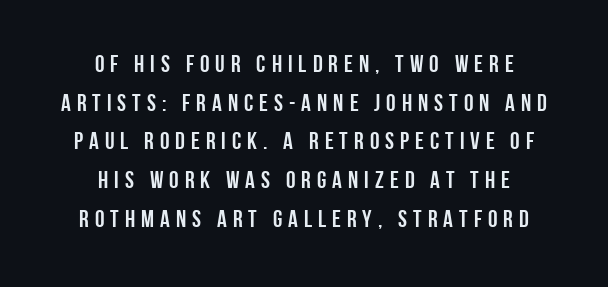
{"italic": "no", "underline": "no", "align": "center", "line_spacing": "normal", "line_spacing_ratio": 1.61, "letter_spacing": "wide", "letter_spacing_em": 0.25, "glyph_px": 24}
